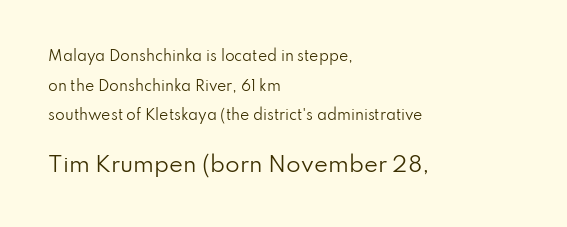
The image shows 21 px text type, upright; set left-aligned, loose line spacing (2.11x), normal letter spacing, not underlined; the second (bottom) block is 1.5x larger.
